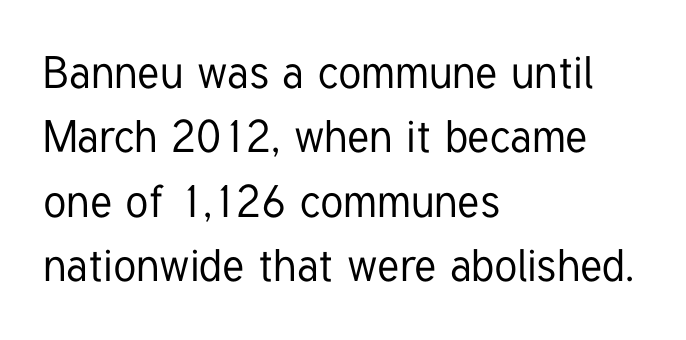
Q: Is the text italic (slanted)? A: No, it is upright.
Q: Is the typeface a serif or a sans-serif typeface? A: Sans-serif.
Q: Is the text underlined? A: No.
Q: How is the paragraph aligned? A: Left-aligned.
Q: Is the spacing between letters normal or unusually wide? A: Normal.
Q: Is the spacing between lines tight, normal or loose? A: Normal.
Q: Width (condensed, normal, or wide)? A: Condensed.
Q: Stroke contrast? A: Low.
Q: x-height? A: Medium.
Q: Monospaced? A: No.
